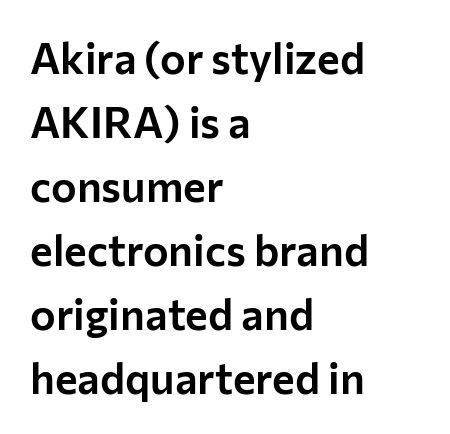
The image shows 43 px sans-serif type, upright; set left-aligned, normal line spacing (1.49x), normal letter spacing, not underlined; low stroke contrast and a medium x-height.
